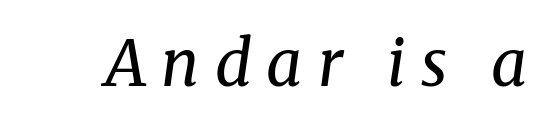
Spacing between characters has been opened up far beyond the box default. Font category for this specimen: serif. Proportional: the letters do not fall into vertical columns. You can tell it's italic because the verticals aren't actually vertical. The passage shown is not underscored anywhere. Each stroke keeps to a modest, everyday thickness or less.
